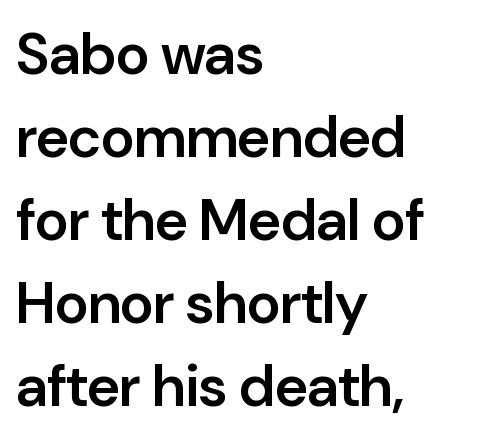
Q: Is the text bold? A: Semi-bold.
Q: Is the text italic (slanted)? A: No, it is upright.
Q: Is the typeface a serif or a sans-serif typeface? A: Sans-serif.
Q: Is the text underlined? A: No.
Q: How is the paragraph aligned? A: Left-aligned.
Q: Is the spacing between letters normal or unusually wide? A: Normal.
Q: Is the spacing between lines tight, normal or loose? A: Normal.
Q: Width (condensed, normal, or wide)? A: Normal.
Q: Stroke contrast? A: Low.
Q: x-height? A: Medium.
Q: Monospaced? A: No.
